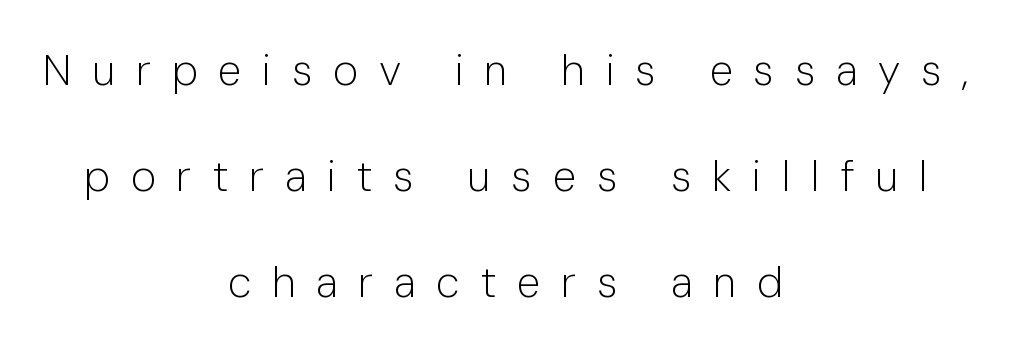
Q: Is the text bold? A: No.
Q: Is the text italic (slanted)? A: No, it is upright.
Q: Is the typeface a serif or a sans-serif typeface? A: Sans-serif.
Q: Is the text underlined? A: No.
Q: How is the paragraph aligned? A: Centered.
Q: Is the spacing between letters normal or unusually wide? A: Unusually wide.
Q: Is the spacing between lines tight, normal or loose? A: Loose.
Q: Width (condensed, normal, or wide)? A: Normal.
Q: Stroke contrast? A: Low.
Q: x-height? A: Medium.
Q: Monospaced? A: No.
